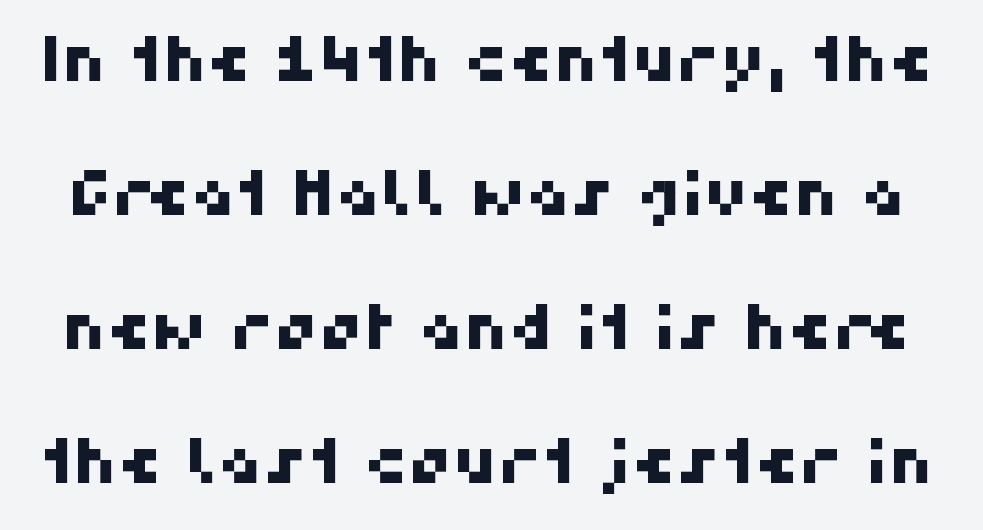
{"serif": "no", "width": "normal", "stroke_contrast": "high", "x_height": "medium", "monospaced": "no", "underline": "no", "line_spacing": "loose", "line_spacing_ratio": 2.16, "letter_spacing": "normal", "letter_spacing_em": 0.0, "glyph_px": 62}
